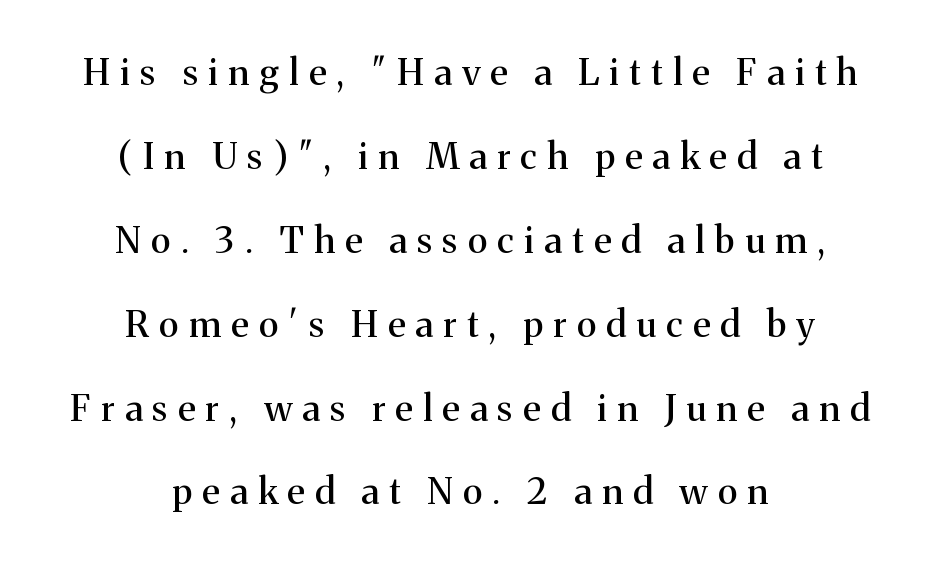
Q: Is the text italic (slanted)? A: No, it is upright.
Q: Is the typeface a serif or a sans-serif typeface? A: Serif.
Q: Is the text underlined? A: No.
Q: How is the paragraph aligned? A: Centered.
Q: Is the spacing between letters normal or unusually wide? A: Unusually wide.
Q: Is the spacing between lines tight, normal or loose? A: Loose.
Q: Width (condensed, normal, or wide)? A: Normal.
Q: Stroke contrast? A: Medium.
Q: x-height? A: Medium.
Q: Monospaced? A: No.
